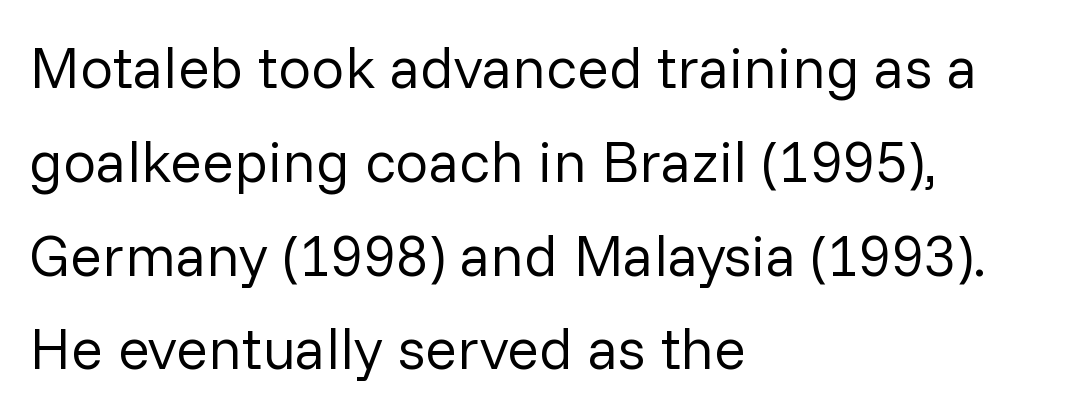
The image shows 59 px regular-weight sans-serif type, upright; set left-aligned, normal line spacing (1.59x), normal letter spacing, not underlined; low stroke contrast and a medium x-height.
